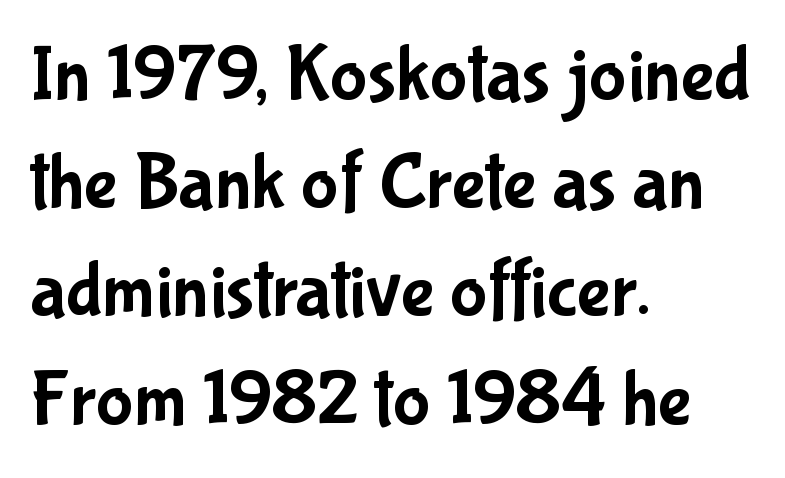
Q: Is the text italic (slanted)? A: No, it is upright.
Q: Is the typeface a serif or a sans-serif typeface? A: Sans-serif.
Q: Is the text underlined? A: No.
Q: How is the paragraph aligned? A: Left-aligned.
Q: Is the spacing between letters normal or unusually wide? A: Normal.
Q: Is the spacing between lines tight, normal or loose? A: Normal.
Q: Width (condensed, normal, or wide)? A: Condensed.
Q: Stroke contrast? A: Low.
Q: x-height? A: Medium.
Q: Monospaced? A: No.
